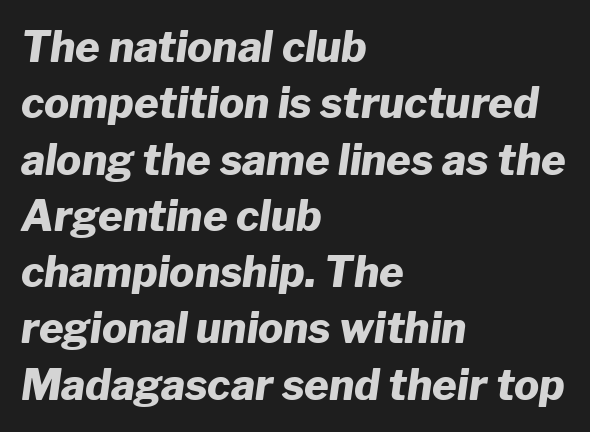
Q: Is the text bold? A: Yes.
Q: Is the text italic (slanted)? A: Yes, it leans right by about 8 degrees.
Q: Is the text underlined? A: No.
Q: How is the paragraph aligned? A: Left-aligned.
Q: Is the spacing between letters normal or unusually wide? A: Normal.
Q: Is the spacing between lines tight, normal or loose? A: Normal.
Q: Width (condensed, normal, or wide)? A: Normal.
Q: Stroke contrast? A: Low.
Q: x-height? A: Medium.
Q: Monospaced? A: No.
